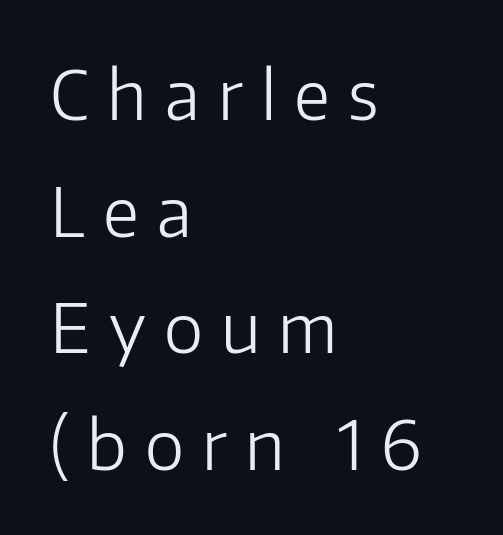
The image shows 67 px light sans-serif type, upright; set left-aligned, line spacing 1.74x, unusually wide letter spacing (+0.27 em), not underlined; low stroke contrast and a medium x-height.
